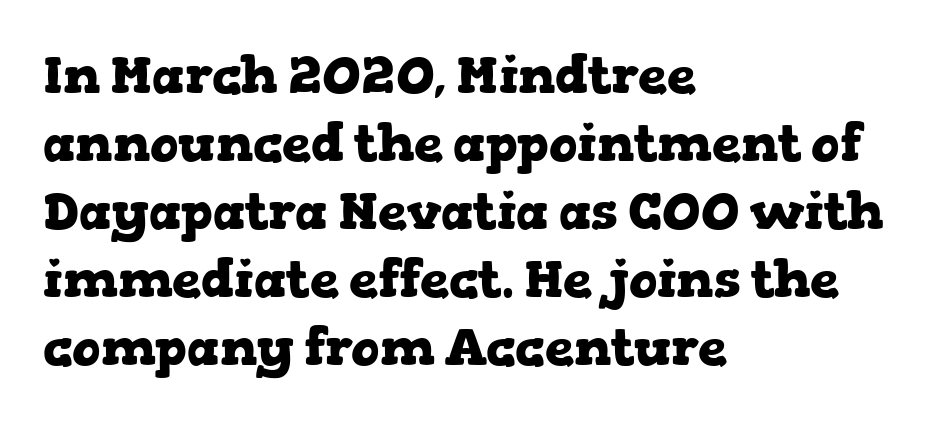
The image shows 52 px heavy, wide serif type, upright; set left-aligned, normal line spacing (1.31x), normal letter spacing, not underlined; low stroke contrast and a medium x-height.
